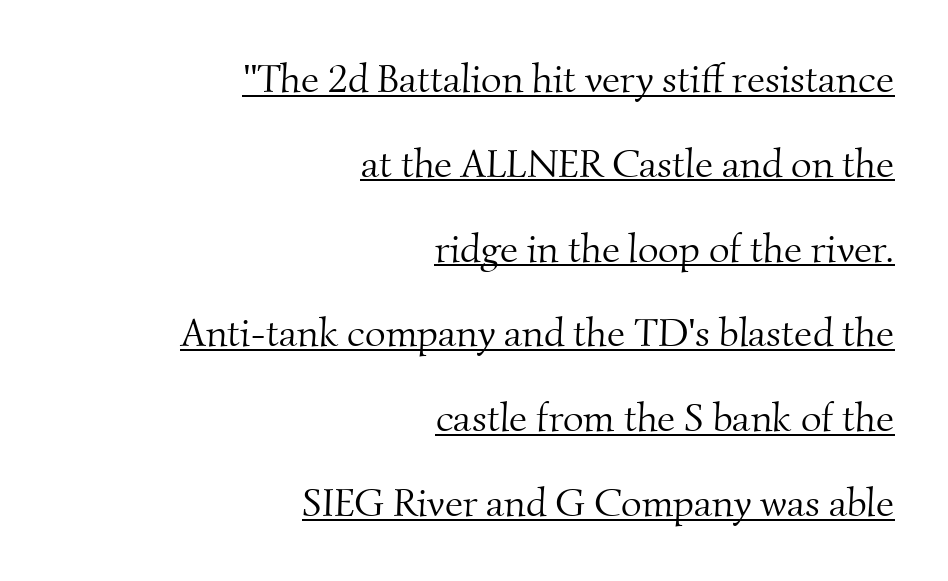
{"serif": "yes", "bold": "no", "weight": "light", "width": "normal", "stroke_contrast": "medium", "x_height": "small", "monospaced": "no", "underline": "yes", "align": "right", "line_spacing": "loose", "line_spacing_ratio": 2.12, "letter_spacing": "normal", "letter_spacing_em": 0.0, "glyph_px": 40}
